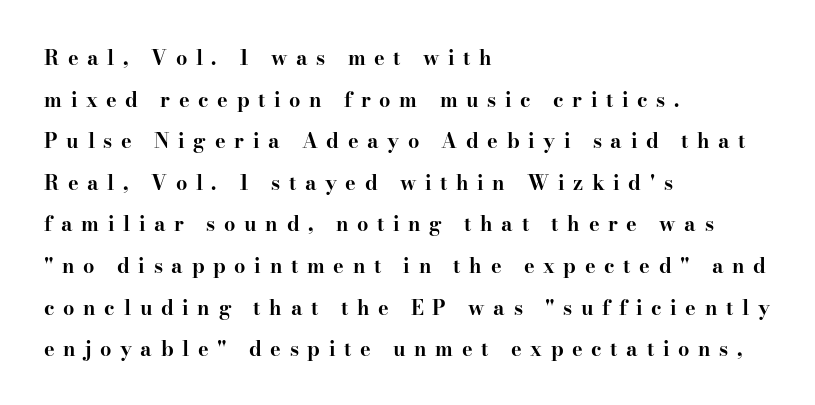
{"italic": "no", "bold": "yes", "underline": "no", "align": "left", "line_spacing": "loose", "line_spacing_ratio": 2.08, "letter_spacing": "wide", "letter_spacing_em": 0.43, "glyph_px": 20}
